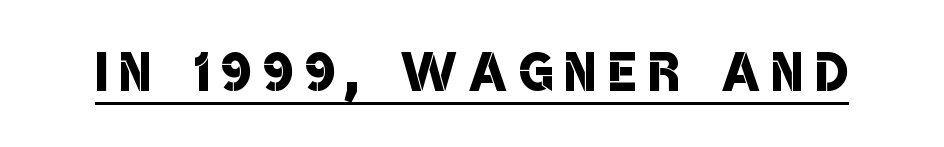
The image shows 74 px semibold, condensed sans-serif type; set underlined; low stroke contrast and a large x-height.
